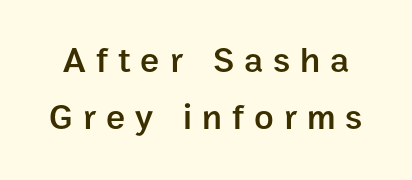
The image shows 36 px semibold sans-serif type, upright; set normal line spacing (1.58x), unusually wide letter spacing (+0.28 em), not underlined; low stroke contrast and a medium x-height.
